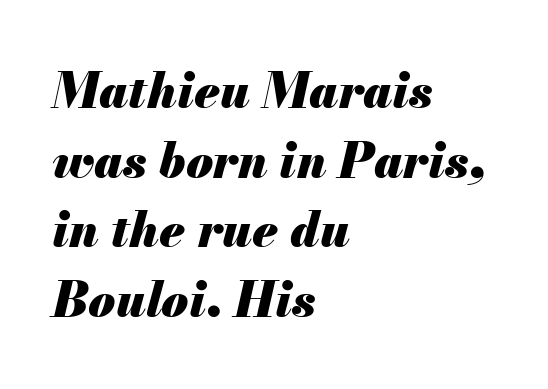
{"italic": "yes", "lean": "right", "slant_degrees": 13, "bold": "yes", "weight": "heavy", "width": "normal", "stroke_contrast": "medium", "x_height": "small", "monospaced": "no", "underline": "no", "align": "left", "line_spacing": "normal", "line_spacing_ratio": 1.42, "letter_spacing": "normal", "letter_spacing_em": 0.0, "glyph_px": 49}
